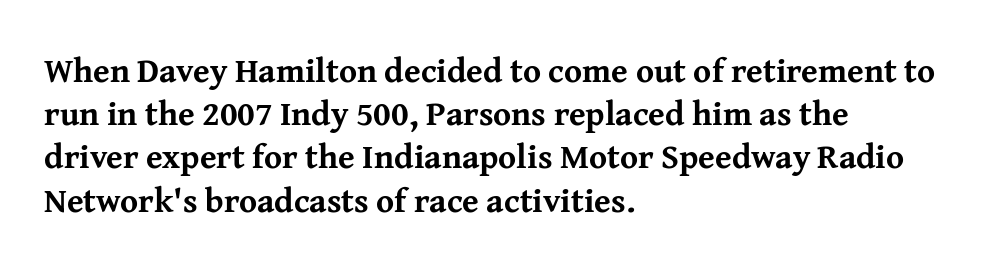
The image shows 34 px bold serif type, upright; set left-aligned, normal line spacing (1.27x), normal letter spacing, not underlined; medium stroke contrast and a medium x-height.
